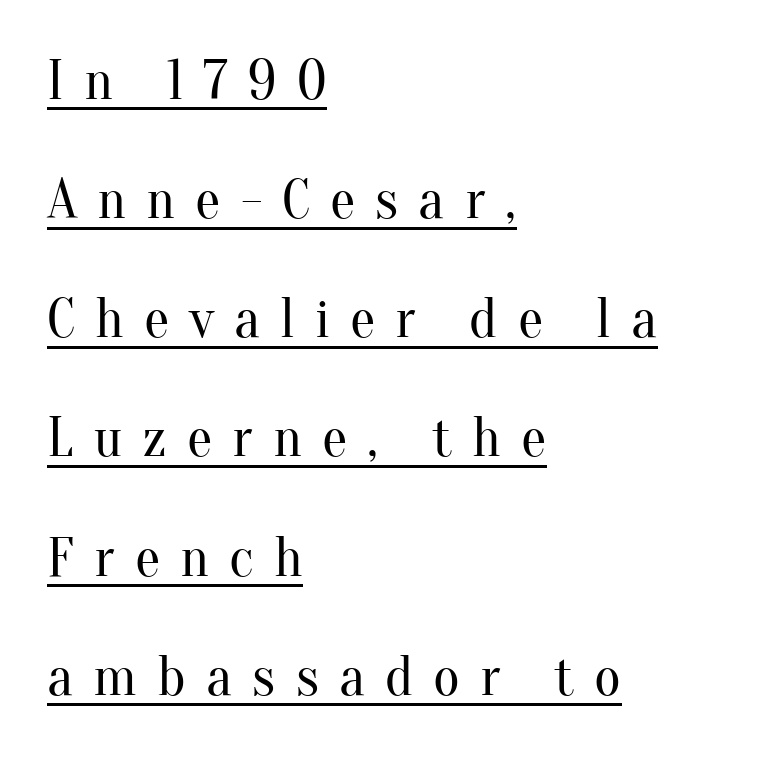
{"serif": "yes", "italic": "no", "bold": "no", "weight": "regular", "width": "normal", "stroke_contrast": "medium", "x_height": "small", "monospaced": "no", "underline": "yes", "align": "left", "line_spacing": "loose", "line_spacing_ratio": 2.09, "letter_spacing": "wide", "letter_spacing_em": 0.35, "glyph_px": 57}
